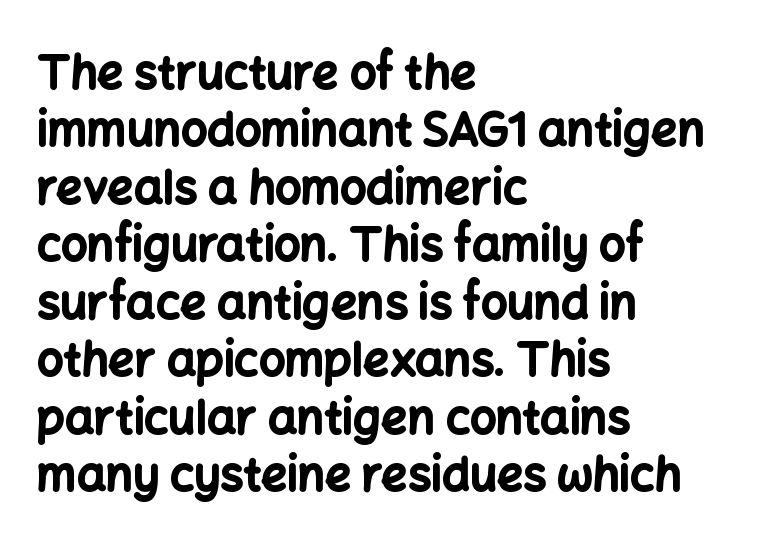
The image shows 46 px bold sans-serif type, upright; set left-aligned, normal line spacing (1.25x), normal letter spacing, not underlined; low stroke contrast and a medium x-height.
